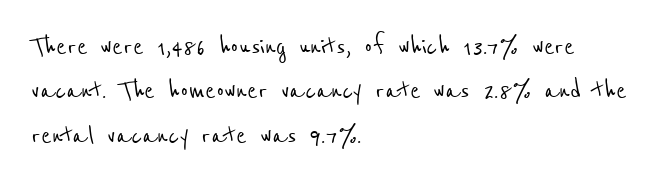
Note: no serifs on the glyphs. Honestly, there is no underline to notice here at all. How are the letters spaced? Ordinarily, with no added tracking. Regular leading. In CSS terms this would be text-align: left. The passage shown is typed in a proportional face where columns would drift.
